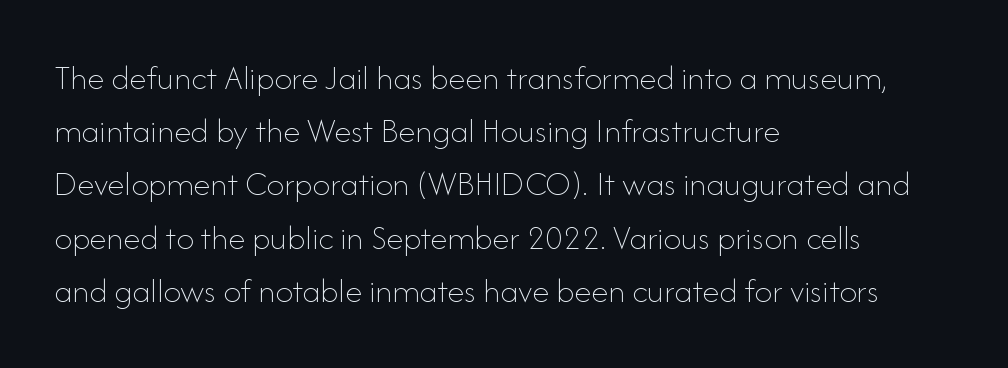
A typesetter would call this zero additional tracking. Students, observe: this is what conventionally led text looks like. Proportional: the letters do not fall into vertical columns. All the whitespace from short lines collects on the right. You can tell it's not italic because the verticals are truly vertical.
